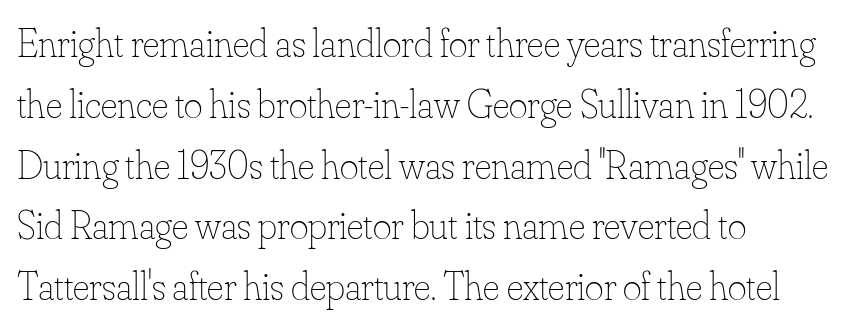
The face used here is proportionally spaced, like ordinary book or web type. Is the type heavy? It reads as light-to-regular instead. The passage shown is not underscored anywhere. The vertical gap from one line to the next is medium.
